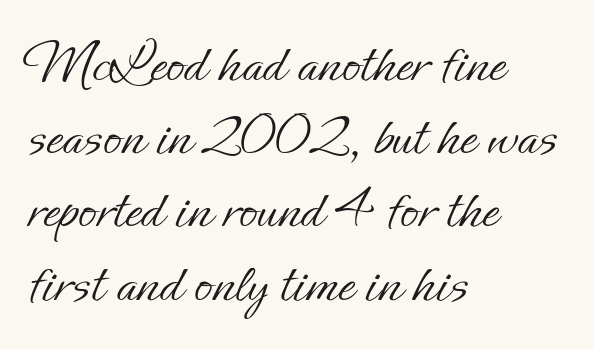
{"bold": "no", "weight": "light", "width": "normal", "stroke_contrast": "low", "x_height": "small", "monospaced": "no", "underline": "no", "align": "left", "line_spacing_ratio": 1.22, "letter_spacing": "normal", "letter_spacing_em": 0.0, "glyph_px": 60}
